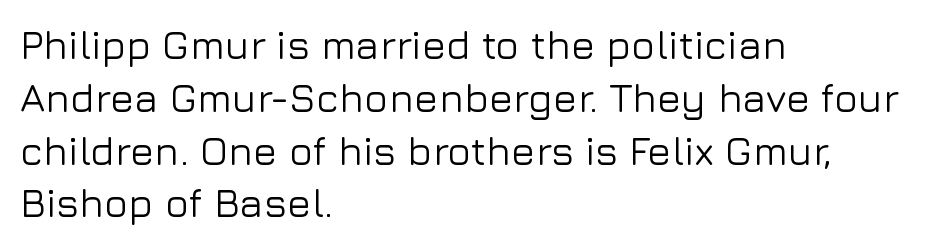
{"serif": "no", "italic": "no", "width": "normal", "stroke_contrast": "low", "x_height": "medium", "monospaced": "no", "underline": "no", "align": "left", "line_spacing": "normal", "line_spacing_ratio": 1.32, "letter_spacing": "normal", "letter_spacing_em": 0.0, "glyph_px": 40}
